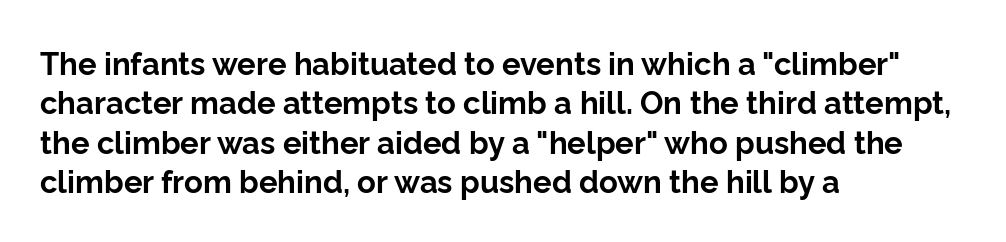
The image shows 31 px bold sans-serif type, upright; set left-aligned, normal line spacing (1.27x), normal letter spacing, not underlined; low stroke contrast and a medium x-height.
